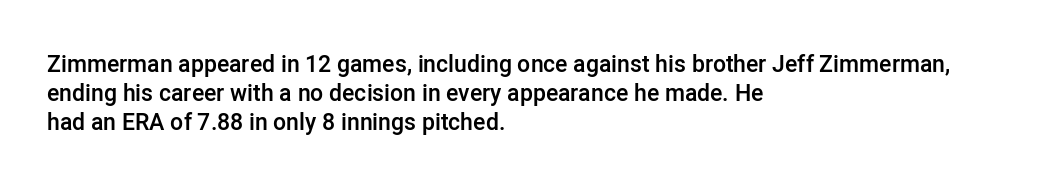
Q: Is the text bold? A: Semi-bold.
Q: Is the text italic (slanted)? A: No, it is upright.
Q: Is the text underlined? A: No.
Q: How is the paragraph aligned? A: Left-aligned.
Q: Is the spacing between letters normal or unusually wide? A: Normal.
Q: Is the spacing between lines tight, normal or loose? A: Normal.
